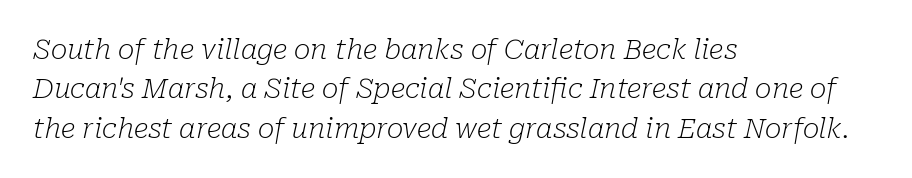
The image shows 28 px light serif type, italic (leaning right); set left-aligned, normal line spacing (1.41x), normal letter spacing, not underlined; low stroke contrast and a medium x-height.
